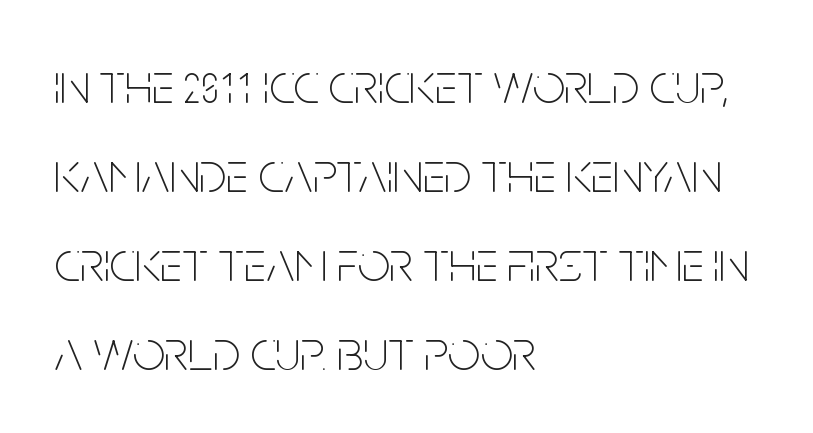
The image shows 57 px thin, condensed sans-serif type, upright; set left-aligned, normal line spacing (1.56x), normal letter spacing, not underlined; low stroke contrast and a large x-height.
